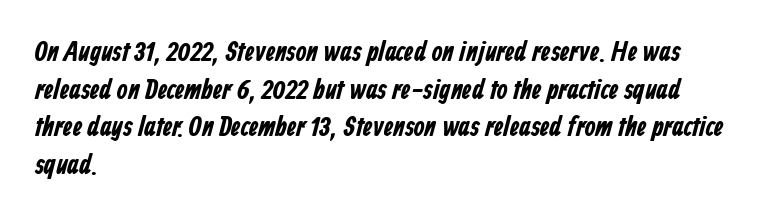
{"serif": "no", "bold": "yes", "weight": "bold", "width": "condensed", "stroke_contrast": "low", "x_height": "medium", "monospaced": "no", "underline": "no", "align": "left", "line_spacing": "normal", "line_spacing_ratio": 1.34, "letter_spacing": "normal", "letter_spacing_em": 0.0, "glyph_px": 28}
